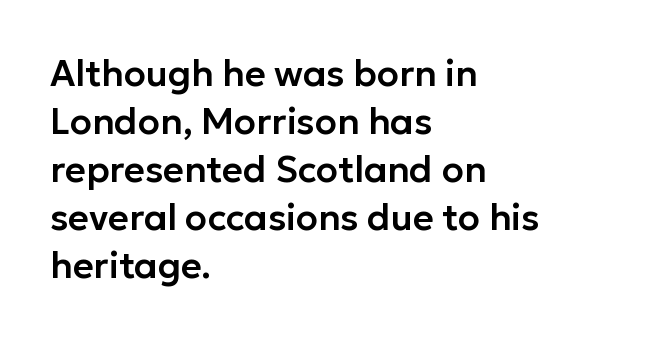
Q: Is the text italic (slanted)? A: No, it is upright.
Q: Is the typeface a serif or a sans-serif typeface? A: Sans-serif.
Q: Is the text underlined? A: No.
Q: How is the paragraph aligned? A: Left-aligned.
Q: Is the spacing between letters normal or unusually wide? A: Normal.
Q: Is the spacing between lines tight, normal or loose? A: Normal.
Q: Width (condensed, normal, or wide)? A: Normal.
Q: Stroke contrast? A: Low.
Q: x-height? A: Medium.
Q: Monospaced? A: No.
